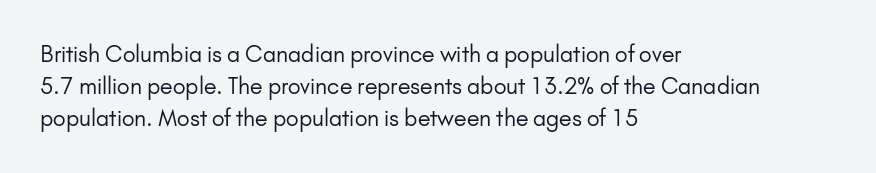
{"italic": "no", "bold": "no", "underline": "no", "align": "left", "line_spacing": "normal", "line_spacing_ratio": 1.46, "letter_spacing": "normal", "letter_spacing_em": 0.0, "glyph_px": 22}
